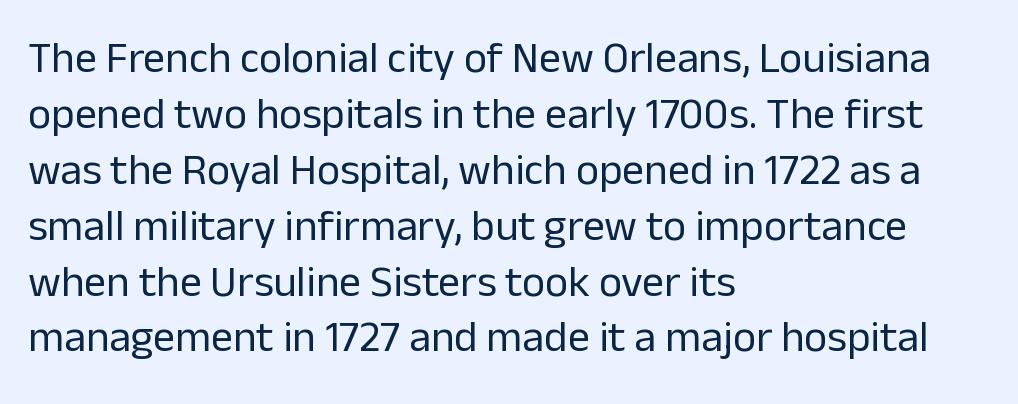
{"serif": "no", "italic": "no", "bold": "no", "weight": "regular", "width": "normal", "stroke_contrast": "low", "x_height": "medium", "monospaced": "no", "underline": "no", "align": "left", "line_spacing": "normal", "line_spacing_ratio": 1.27, "letter_spacing": "normal", "letter_spacing_em": 0.0, "glyph_px": 44}
